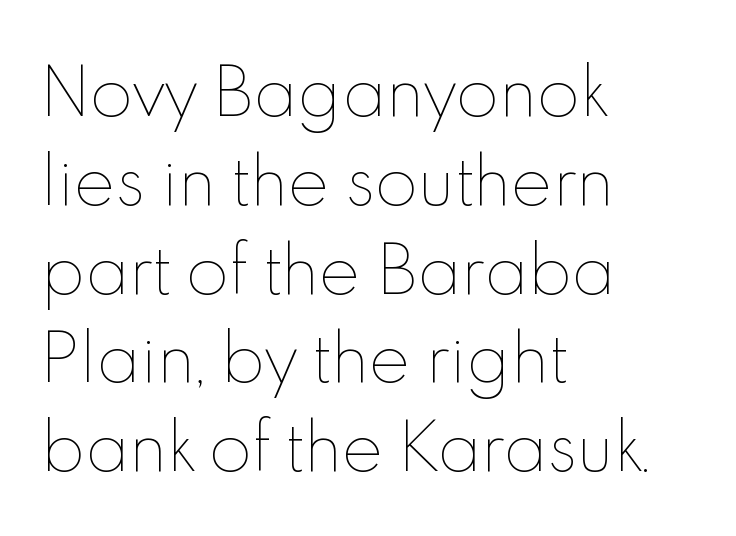
Unlike italic type, these characters show no tilt at all. The letterforms sit shoulder to shoulder at normal distance. Compared with typical paragraphs, the rows here are spaced about the same. Underlining? Definitely not there.
